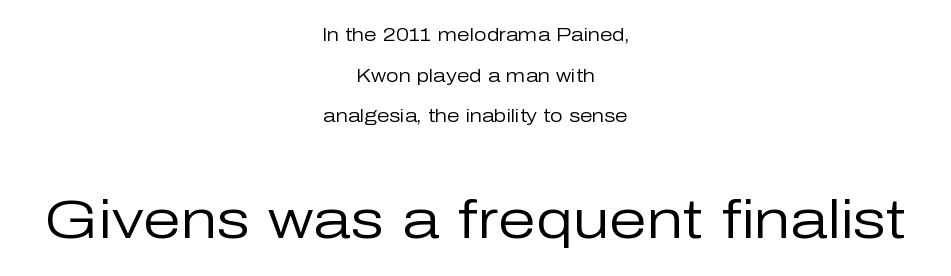
{"serif": "no", "italic": "no", "bold": "no", "weight": "regular", "width": "normal", "stroke_contrast": "low", "x_height": "medium", "monospaced": "no", "underline": "no", "align": "center", "line_spacing": "loose", "line_spacing_ratio": 2.26, "letter_spacing": "normal", "letter_spacing_em": 0.0, "larger_block": "second", "size_ratio": 3.0, "glyph_px": 54}
